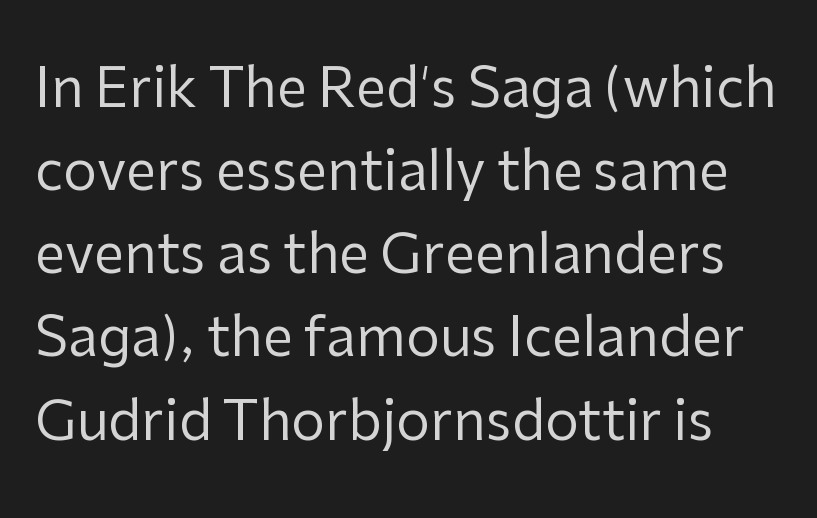
{"serif": "no", "italic": "no", "bold": "no", "weight": "regular", "width": "normal", "stroke_contrast": "low", "x_height": "medium", "monospaced": "no", "underline": "no", "line_spacing": "normal", "line_spacing_ratio": 1.54, "letter_spacing": "normal", "letter_spacing_em": 0.0, "glyph_px": 54}
